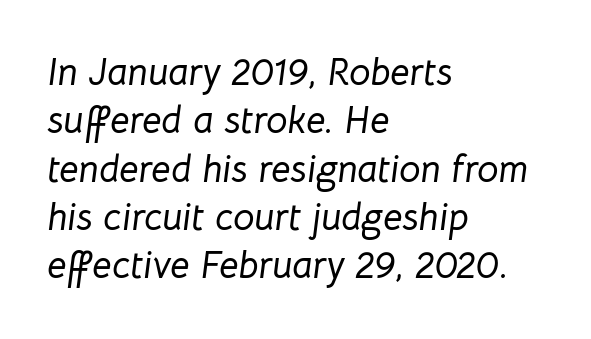
{"italic": "yes", "lean": "right", "slant_degrees": 8, "width": "normal", "stroke_contrast": "low", "x_height": "medium", "monospaced": "no", "underline": "no", "align": "left", "line_spacing": "normal", "line_spacing_ratio": 1.27, "letter_spacing": "normal", "letter_spacing_em": 0.0, "glyph_px": 38}
